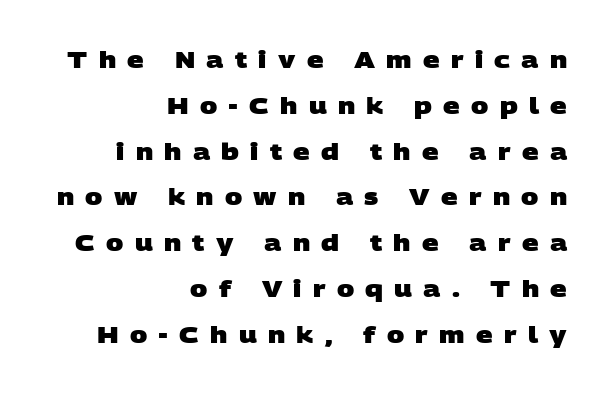
{"bold": "yes", "underline": "no", "align": "right", "line_spacing": "loose", "line_spacing_ratio": 1.99, "letter_spacing": "wide", "letter_spacing_em": 0.49, "glyph_px": 23}
